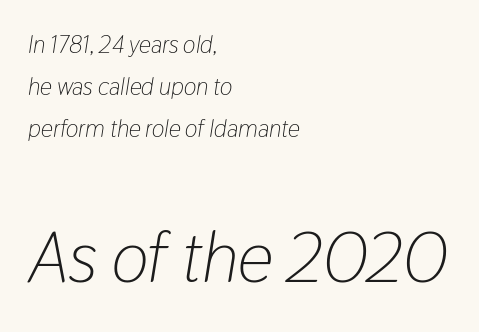
Q: Is the text bold? A: No.
Q: Is the text italic (slanted)? A: Yes, it leans right by about 9 degrees.
Q: Is the text underlined? A: No.
Q: How is the paragraph aligned? A: Left-aligned.
Q: Is the spacing between letters normal or unusually wide? A: Normal.
Q: Which block of text is set in a larger size, the first (top) or the second (bottom)? A: The second (bottom) one.
Q: Width (condensed, normal, or wide)? A: Condensed.
Q: Stroke contrast? A: Low.
Q: x-height? A: Medium.
Q: Monospaced? A: No.
